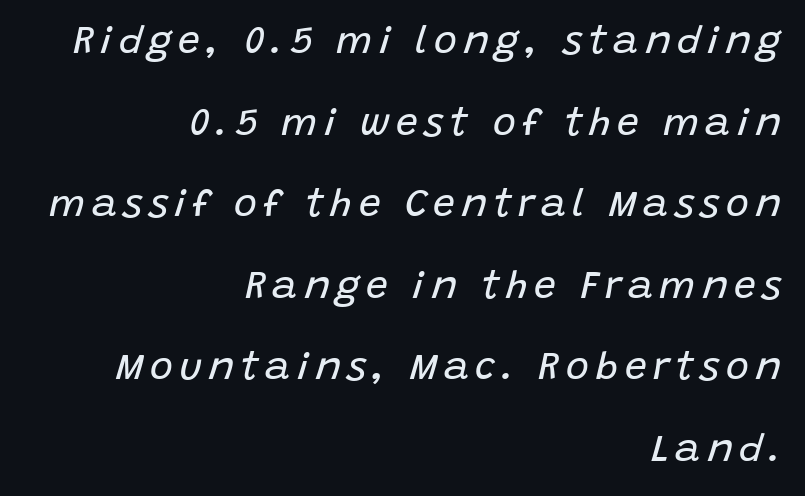
Does the lettering tilt? It does — this is italic. Leading is clearly above the norm, producing a sparse column. Is the stroke heavy? The answer is a plain regular-or-lighter. Notice how the passage keeps a crisp vertical edge on the right only. You could not count columns in this text — the font is proportionally spaced.
